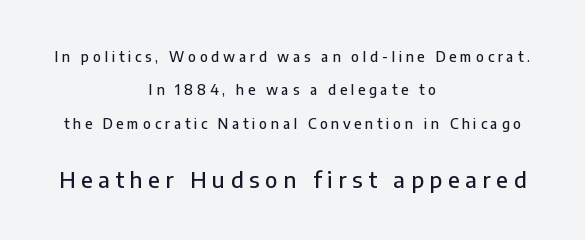
The image shows 22 px text type, upright; set centered, loose line spacing (2.39x), unusually wide letter spacing (+0.26 em), not underlined; the second (bottom) block is 1.57x larger.
